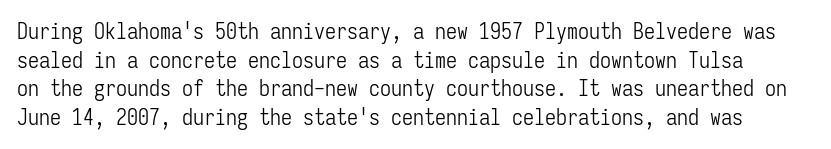
This rendering leaves character spacing at its baseline value. The axis of the letterforms is exactly vertical. Each stroke keeps to a modest, everyday thickness or less. Regular leading. Only glyphs here, with clear space below each row.
